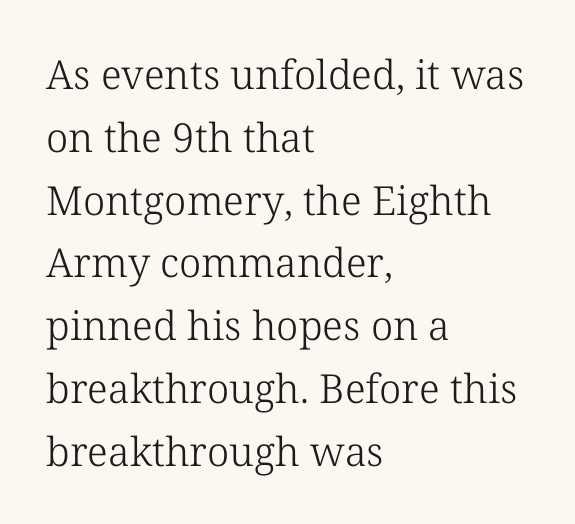
The image shows 40 px light serif type, upright; set left-aligned, normal line spacing (1.57x), normal letter spacing, not underlined; low stroke contrast and a medium x-height.
